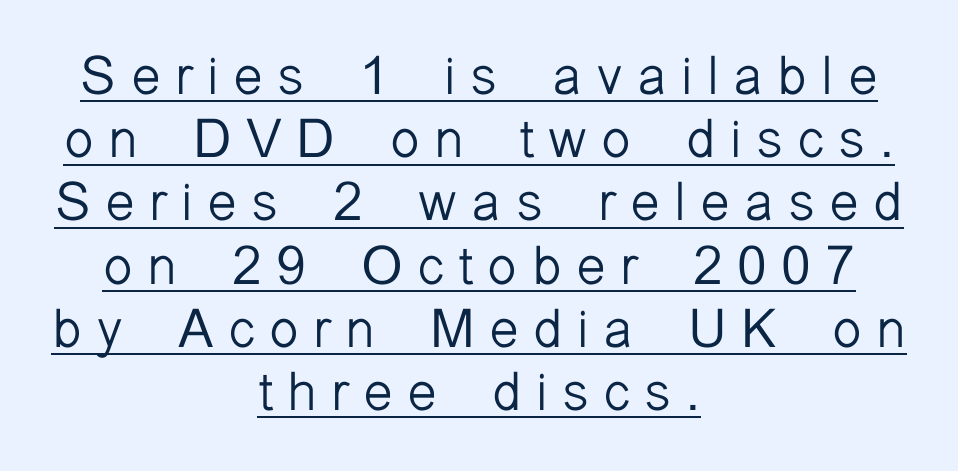
The image shows 54 px light sans-serif type, upright; set centered, line spacing 1.17x, unusually wide letter spacing (+0.26 em), underlined; low stroke contrast and a medium x-height.
